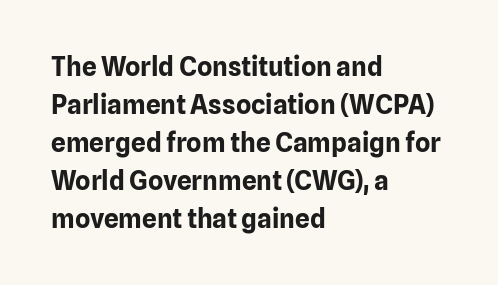
Horizontal alignment here is leftward, the default for most running prose. Nothing unusual about the tracking: characters are spaced as the font intends. Students, observe: this is what conventionally led text looks like. Does the lettering tilt? It doesn't — this is upright.
